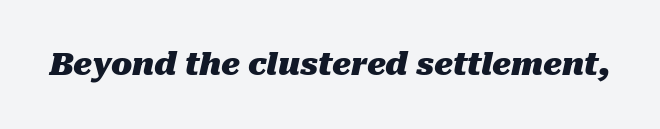
No word sits above an underline. Does the weight exceed regular? Yes, all the way to bold. You could not count columns in this text — the font is proportionally spaced. Characters follow at the spacing the type designer built in. Rendered with sloped, italic letterforms.
